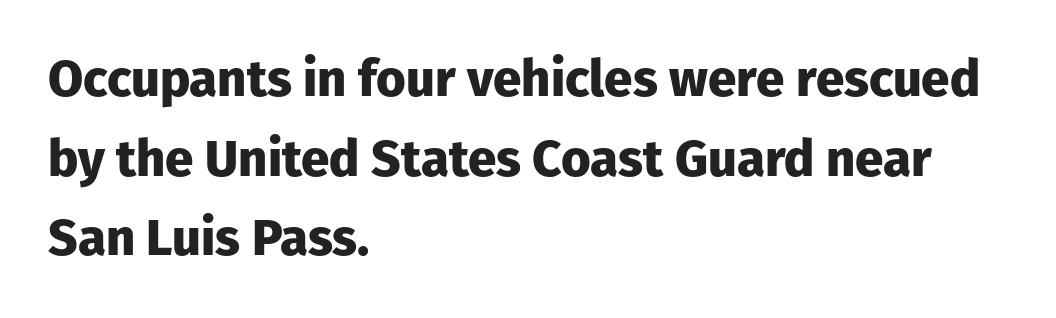
{"serif": "no", "italic": "no", "bold": "yes", "weight": "heavy", "width": "normal", "stroke_contrast": "low", "x_height": "medium", "monospaced": "no", "underline": "no", "align": "left", "line_spacing": "normal", "line_spacing_ratio": 1.56, "letter_spacing": "normal", "letter_spacing_em": 0.0, "glyph_px": 51}
